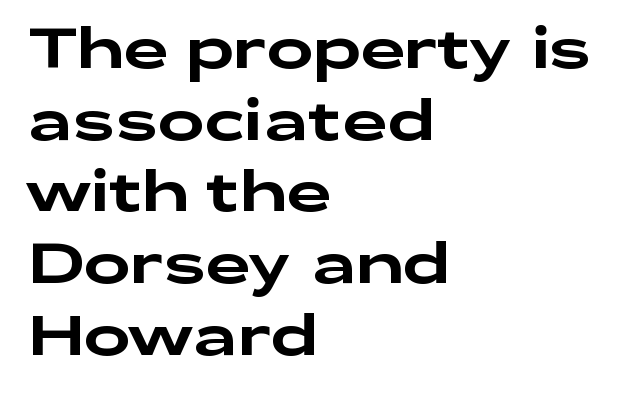
Q: Is the text italic (slanted)? A: No, it is upright.
Q: Is the typeface a serif or a sans-serif typeface? A: Sans-serif.
Q: Is the text underlined? A: No.
Q: How is the paragraph aligned? A: Left-aligned.
Q: Is the spacing between letters normal or unusually wide? A: Normal.
Q: Is the spacing between lines tight, normal or loose? A: Normal.
Q: Width (condensed, normal, or wide)? A: Wide.
Q: Stroke contrast? A: Low.
Q: x-height? A: Medium.
Q: Monospaced? A: No.
